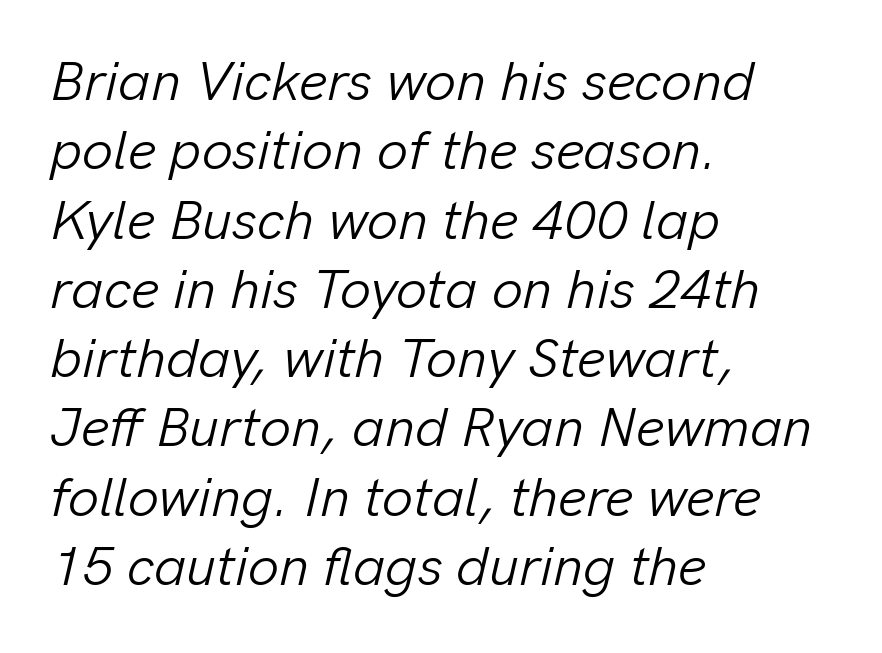
The image shows 55 px light type, italic (leaning right); set left-aligned, normal line spacing (1.26x), normal letter spacing, not underlined; low stroke contrast and a medium x-height.
